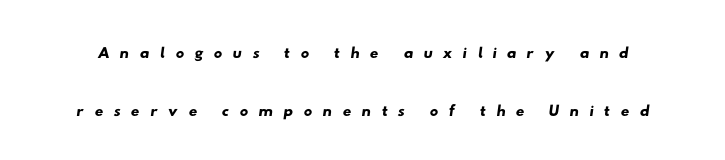
Airy leading. The gaps between neighbouring characters are conspicuously large. Descenders are the only things crossing below the line.
